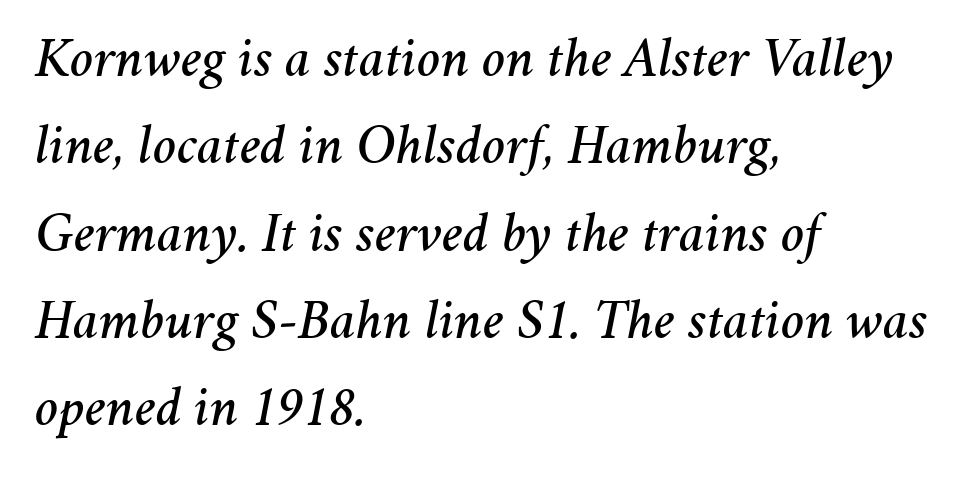
The image shows 56 px text type, italic (leaning right); set left-aligned, normal line spacing (1.56x), normal letter spacing, not underlined; medium stroke contrast and a medium x-height.
